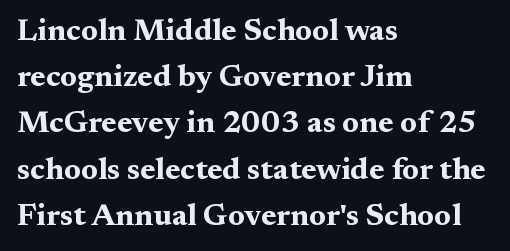
Q: Is the text bold? A: Yes.
Q: Is the text italic (slanted)? A: No, it is upright.
Q: Is the typeface a serif or a sans-serif typeface? A: Serif.
Q: Is the text underlined? A: No.
Q: How is the paragraph aligned? A: Left-aligned.
Q: Is the spacing between letters normal or unusually wide? A: Normal.
Q: Is the spacing between lines tight, normal or loose? A: Normal.
Q: Width (condensed, normal, or wide)? A: Wide.
Q: Stroke contrast? A: Medium.
Q: x-height? A: Medium.
Q: Monospaced? A: No.
